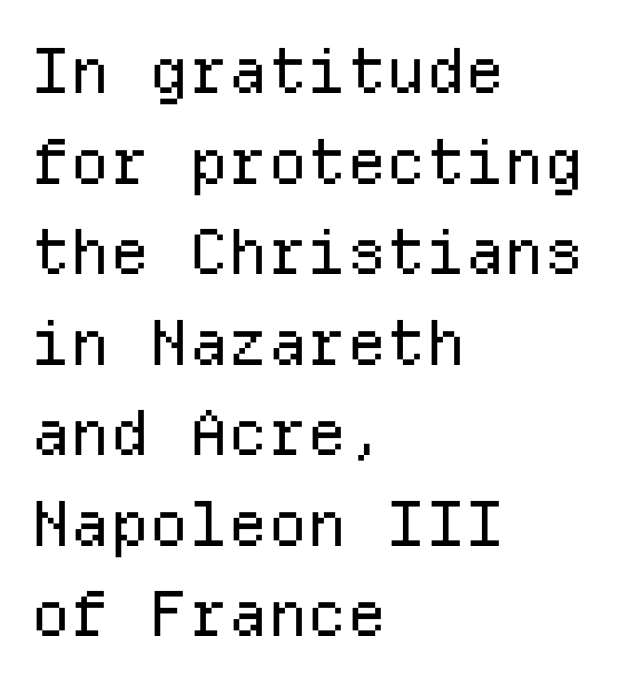
Q: Is the text bold? A: No.
Q: Is the text italic (slanted)? A: No, it is upright.
Q: Is the typeface a serif or a sans-serif typeface? A: Sans-serif.
Q: Is the text underlined? A: No.
Q: How is the paragraph aligned? A: Left-aligned.
Q: Is the spacing between letters normal or unusually wide? A: Normal.
Q: Is the spacing between lines tight, normal or loose? A: Normal.
Q: Width (condensed, normal, or wide)? A: Normal.
Q: Stroke contrast? A: Low.
Q: x-height? A: Medium.
Q: Monospaced? A: Yes.
